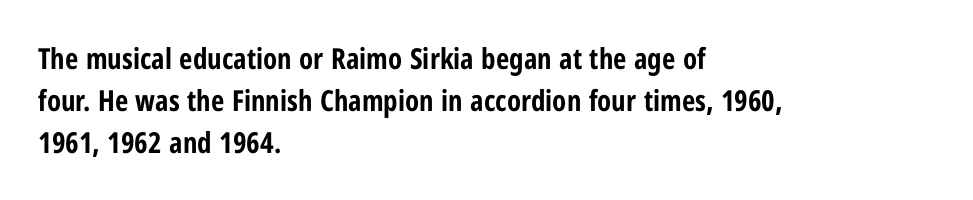
The font's upright variant was chosen for this text. Every letter is thick-stroked: bold, no question. Leading: standard. The line texture is even and compact thanks to regular tracking. These lines are rendered in a variable-pitch font.
